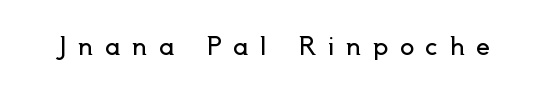
Q: Is the text bold? A: No.
Q: Is the text italic (slanted)? A: No, it is upright.
Q: Is the text underlined? A: No.
Q: Is the spacing between letters normal or unusually wide? A: Unusually wide.
